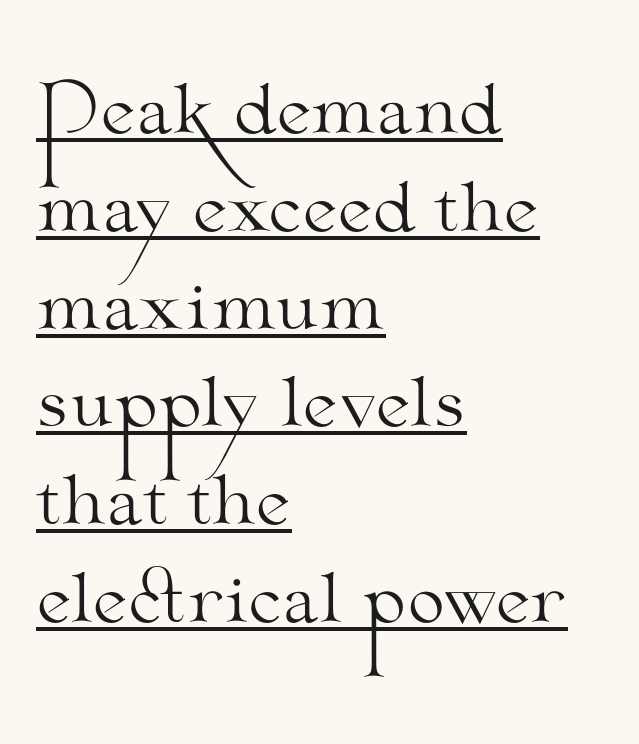
{"serif": "yes", "italic": "no", "bold": "no", "weight": "light", "width": "wide", "stroke_contrast": "medium", "x_height": "small", "monospaced": "no", "underline": "yes", "align": "left", "line_spacing": "normal", "line_spacing_ratio": 1.46, "letter_spacing": "normal", "letter_spacing_em": 0.0, "glyph_px": 67}
